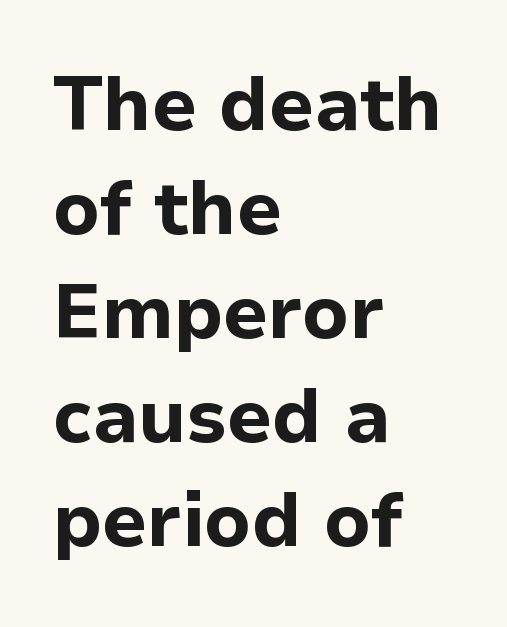
Q: Is the text bold? A: Yes.
Q: Is the text italic (slanted)? A: No, it is upright.
Q: Is the typeface a serif or a sans-serif typeface? A: Sans-serif.
Q: Is the text underlined? A: No.
Q: How is the paragraph aligned? A: Left-aligned.
Q: Is the spacing between letters normal or unusually wide? A: Normal.
Q: Is the spacing between lines tight, normal or loose? A: Normal.
Q: Width (condensed, normal, or wide)? A: Normal.
Q: Stroke contrast? A: Low.
Q: x-height? A: Medium.
Q: Monospaced? A: No.
